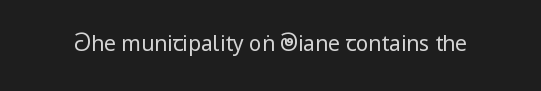
{"italic": "no", "bold": "no", "underline": "no", "letter_spacing": "normal", "letter_spacing_em": 0.0, "glyph_px": 21}
